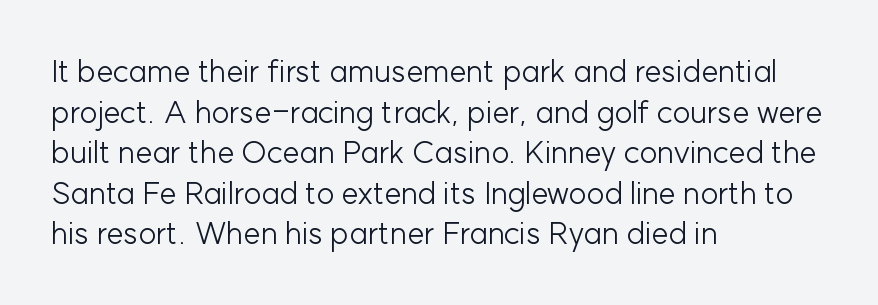
{"serif": "no", "italic": "no", "bold": "no", "weight": "light", "width": "normal", "stroke_contrast": "low", "x_height": "medium", "monospaced": "no", "underline": "no", "align": "left", "line_spacing": "normal", "line_spacing_ratio": 1.31, "letter_spacing": "normal", "letter_spacing_em": 0.0, "glyph_px": 31}
